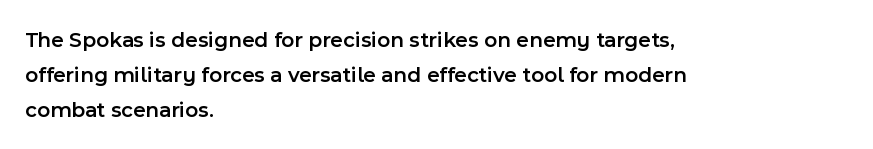
{"italic": "no", "bold": "semi", "underline": "no", "align": "left", "line_spacing": "normal", "line_spacing_ratio": 1.6, "letter_spacing": "normal", "letter_spacing_em": 0.0, "glyph_px": 22}
